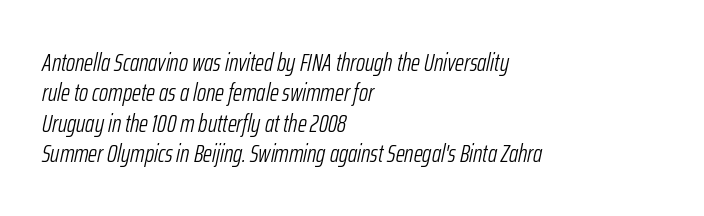
{"italic": "yes", "lean": "right", "slant_degrees": 12, "bold": "no", "underline": "no", "align": "left", "line_spacing_ratio": 1.22, "letter_spacing": "normal", "letter_spacing_em": 0.0, "glyph_px": 25}
